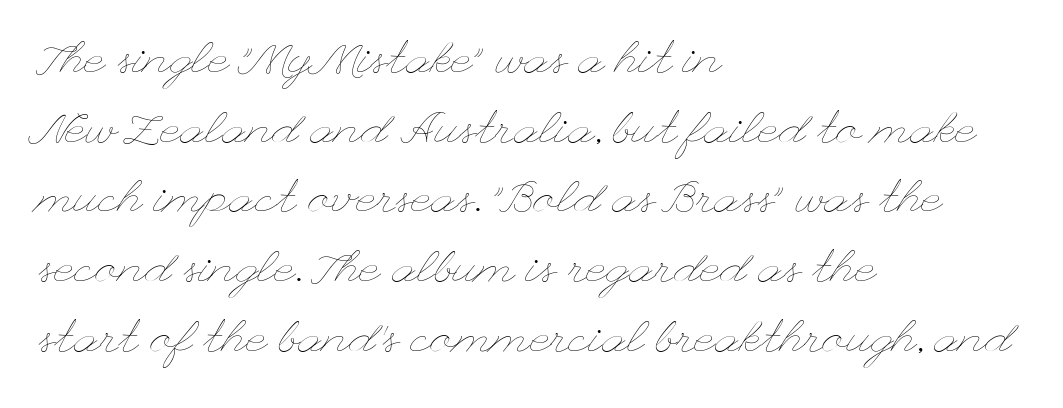
A normal amount of white space separates one row of letters from the next. Underline: absent. Alignment: flush left. Compared with a typical body face, this is equally light or lighter still.
